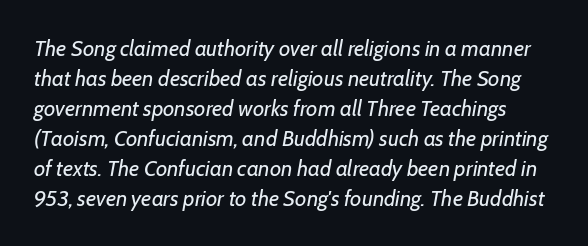
Letter spacing: default. The strokes are not fattened; the text isn't bold. Italic: yes, the glyphs are oblique. Baseline-to-baseline distance is the conventional proportion of letter height. The zone under the glyphs is completely vacant.
